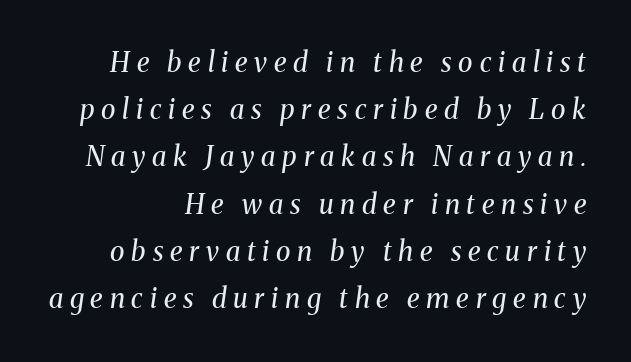
The image shows 27 px text type, italic (leaning right); set line spacing 1.75x, unusually wide letter spacing (+0.25 em), not underlined.
